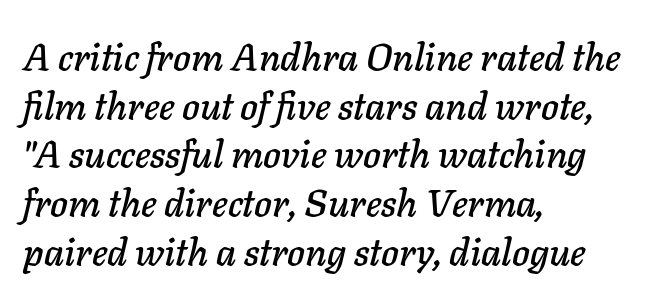
The paragraph has a hard left edge and a soft right edge. This rendering leaves character spacing at its baseline value. The rendering uses a moderate line-height, typical for paragraphs. Quick note: underline off.
